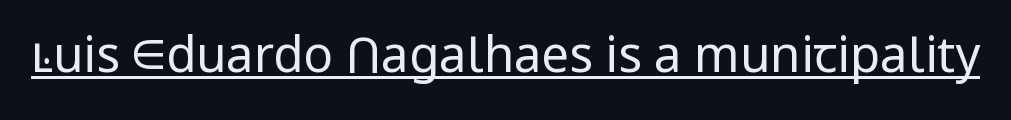
The image shows 49 px regular-weight sans-serif type, upright; set normal letter spacing, underlined; low stroke contrast and a medium x-height.
